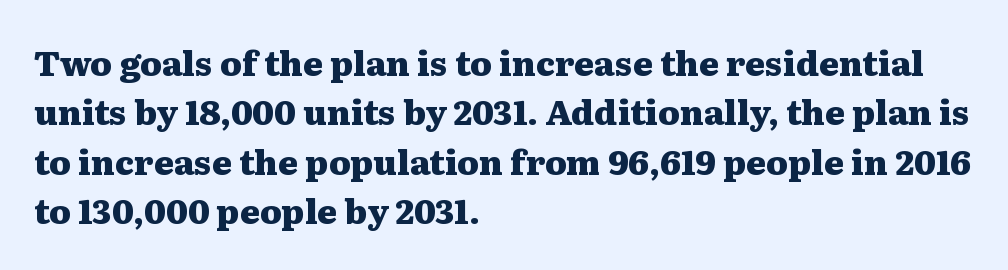
The image shows 34 px heavy, wide serif type, upright; set left-aligned, normal line spacing (1.45x), normal letter spacing, not underlined; medium stroke contrast and a medium x-height.
